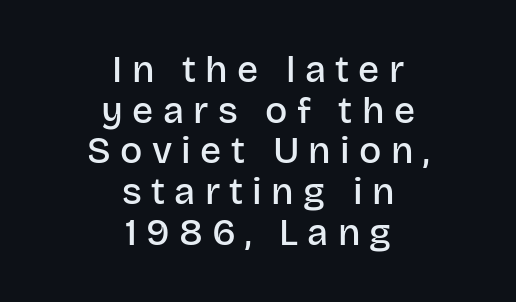
Q: Is the text bold? A: Semi-bold.
Q: Is the text italic (slanted)? A: No, it is upright.
Q: Is the typeface a serif or a sans-serif typeface? A: Sans-serif.
Q: Is the text underlined? A: No.
Q: How is the paragraph aligned? A: Centered.
Q: Is the spacing between letters normal or unusually wide? A: Unusually wide.
Q: Is the spacing between lines tight, normal or loose? A: Tight.
Q: Width (condensed, normal, or wide)? A: Normal.
Q: Stroke contrast? A: Low.
Q: x-height? A: Large.
Q: Monospaced? A: No.
